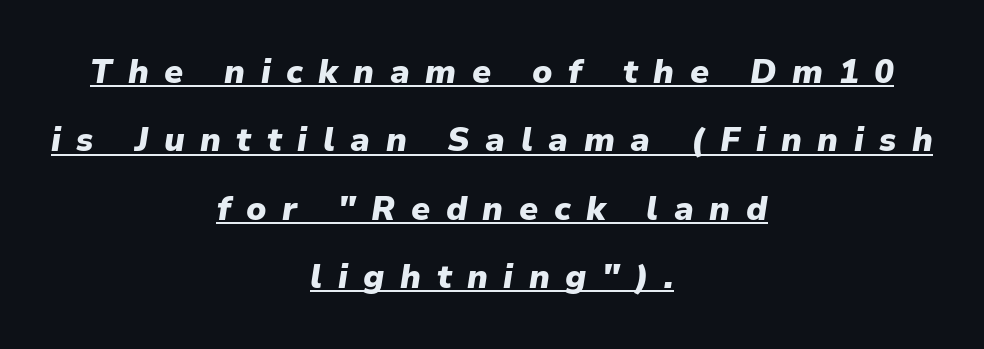
Short note: letters widely spaced. This sample trades compactness for vertical openness between lines. Every word sits above its own underline. The lines are quadded center. Spacing verdict: proportional, widths tailored to each character. The rendering uses a bold face; every stroke is thick and dark.
